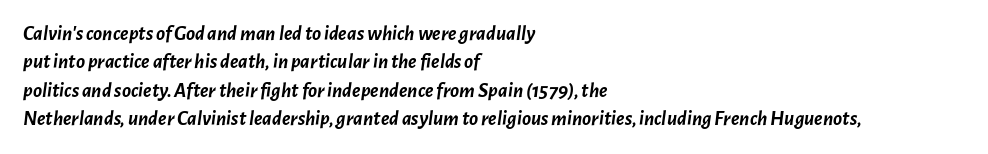
The image shows 21 px bold type, italic (leaning right); set left-aligned, normal line spacing (1.35x), normal letter spacing, not underlined.
